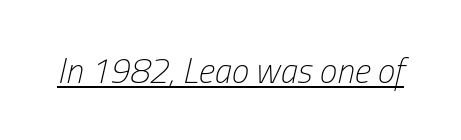
Q: Is the text bold? A: No.
Q: Is the text italic (slanted)? A: Yes, it leans right by about 13 degrees.
Q: Is the text underlined? A: Yes.
Q: Is the spacing between letters normal or unusually wide? A: Normal.
Q: Width (condensed, normal, or wide)? A: Condensed.
Q: Stroke contrast? A: Low.
Q: x-height? A: Medium.
Q: Monospaced? A: No.
